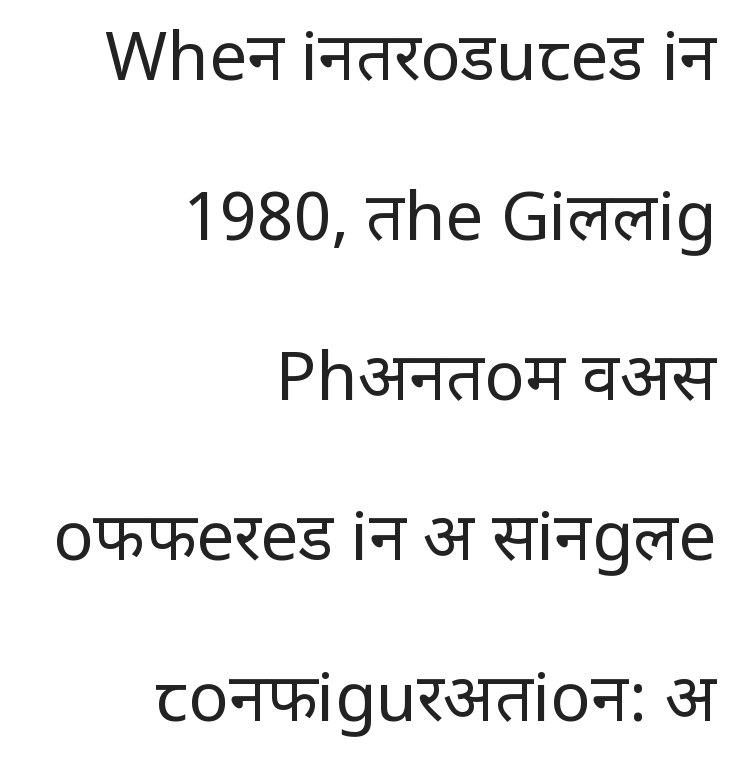
Typographically, this falls in the sans-serif category. Compared with a typical body face, this is equally light or lighter still. Quick note: not italic, upright. Note the varied advance widths — an 'i' is clearly narrower than an 'm'. These lines are set flush right with a ragged left edge. This rendering features lettering with no underline.
